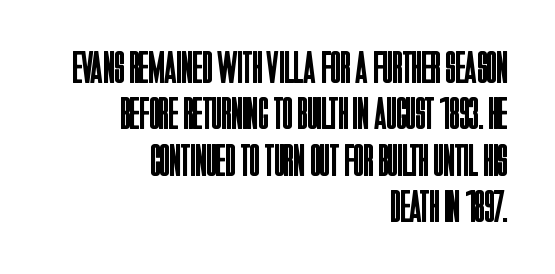
Q: Is the text bold? A: No.
Q: Is the text italic (slanted)? A: No, it is upright.
Q: Is the typeface a serif or a sans-serif typeface? A: Sans-serif.
Q: Is the text underlined? A: No.
Q: How is the paragraph aligned? A: Right-aligned.
Q: Is the spacing between letters normal or unusually wide? A: Normal.
Q: Is the spacing between lines tight, normal or loose? A: Tight.
Q: Width (condensed, normal, or wide)? A: Condensed.
Q: Stroke contrast? A: Low.
Q: x-height? A: Large.
Q: Monospaced? A: No.
